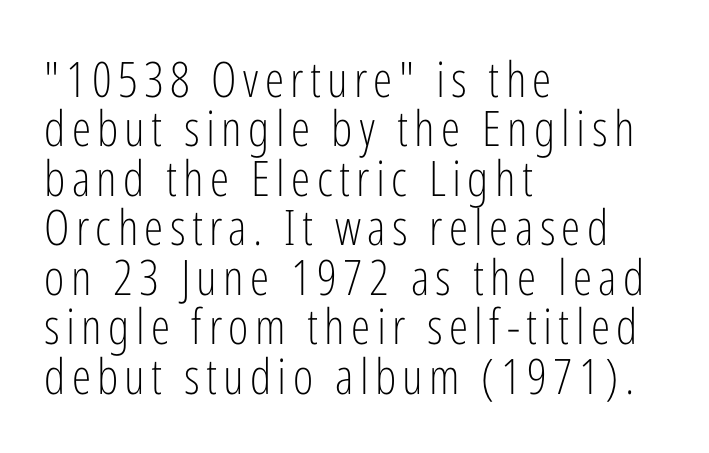
The image shows 49 px light, condensed sans-serif type, upright; set left-aligned, tight line spacing (1.01x), not underlined; low stroke contrast and a medium x-height.
